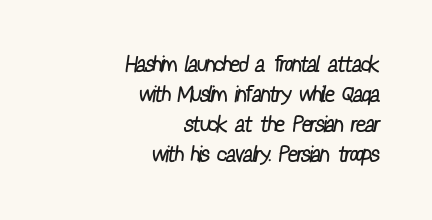
{"bold": "no", "underline": "no", "align": "right", "line_spacing": "normal", "line_spacing_ratio": 1.37, "letter_spacing": "normal", "letter_spacing_em": 0.0, "glyph_px": 22}
